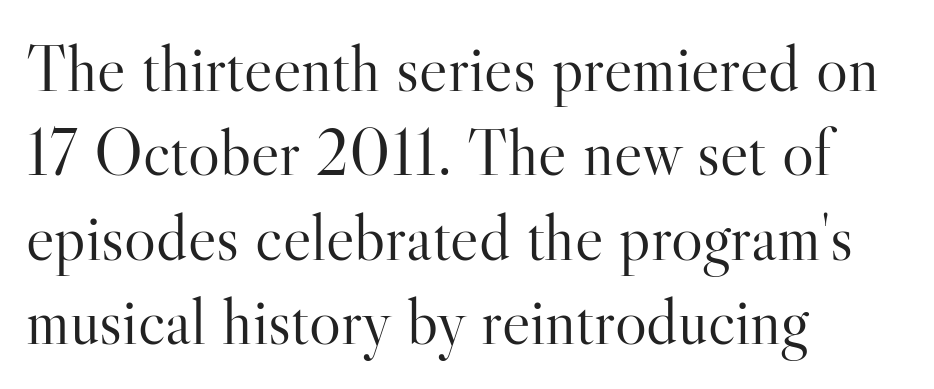
{"serif": "yes", "italic": "no", "bold": "no", "weight": "light", "width": "normal", "stroke_contrast": "high", "x_height": "small", "monospaced": "no", "underline": "no", "align": "left", "line_spacing": "normal", "line_spacing_ratio": 1.26, "letter_spacing": "normal", "letter_spacing_em": 0.0, "glyph_px": 67}
